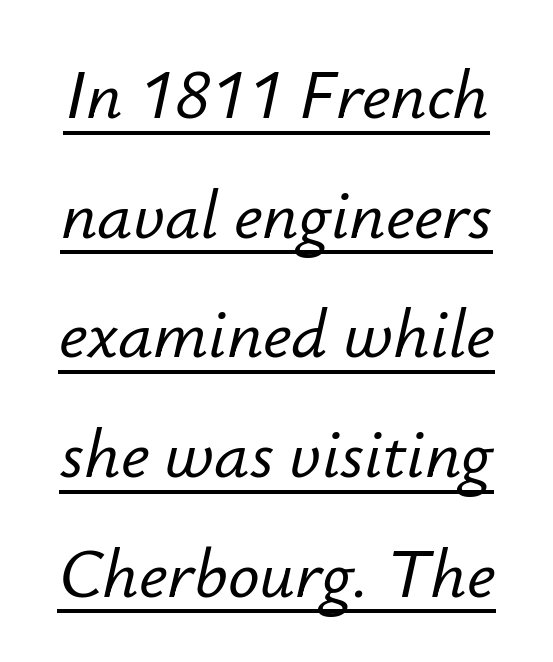
{"italic": "yes", "lean": "right", "slant_degrees": 12, "width": "normal", "stroke_contrast": "low", "x_height": "small", "monospaced": "no", "underline": "yes", "line_spacing_ratio": 1.71, "letter_spacing": "normal", "letter_spacing_em": 0.0, "glyph_px": 70}
